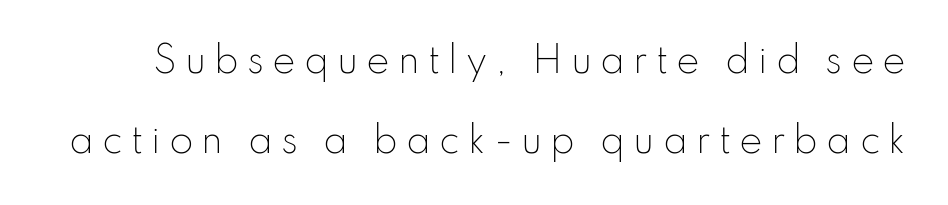
The image shows 35 px light sans-serif type, upright; set loose line spacing (2.28x), unusually wide letter spacing (+0.23 em), not underlined; low stroke contrast and a small x-height.
